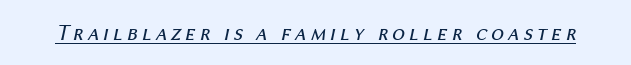
{"italic": "yes", "lean": "right", "slant_degrees": 12, "bold": "no", "underline": "yes", "glyph_px": 23}
